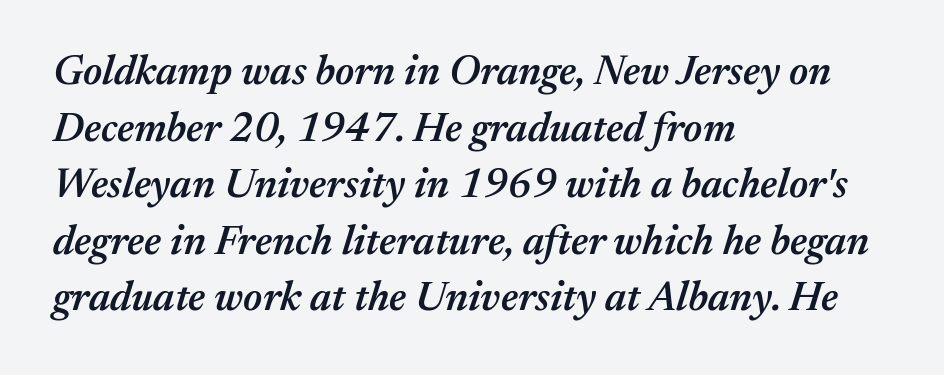
The image shows 41 px semibold type, italic (leaning right); set left-aligned, normal line spacing (1.38x), normal letter spacing, not underlined; medium stroke contrast and a medium x-height.
